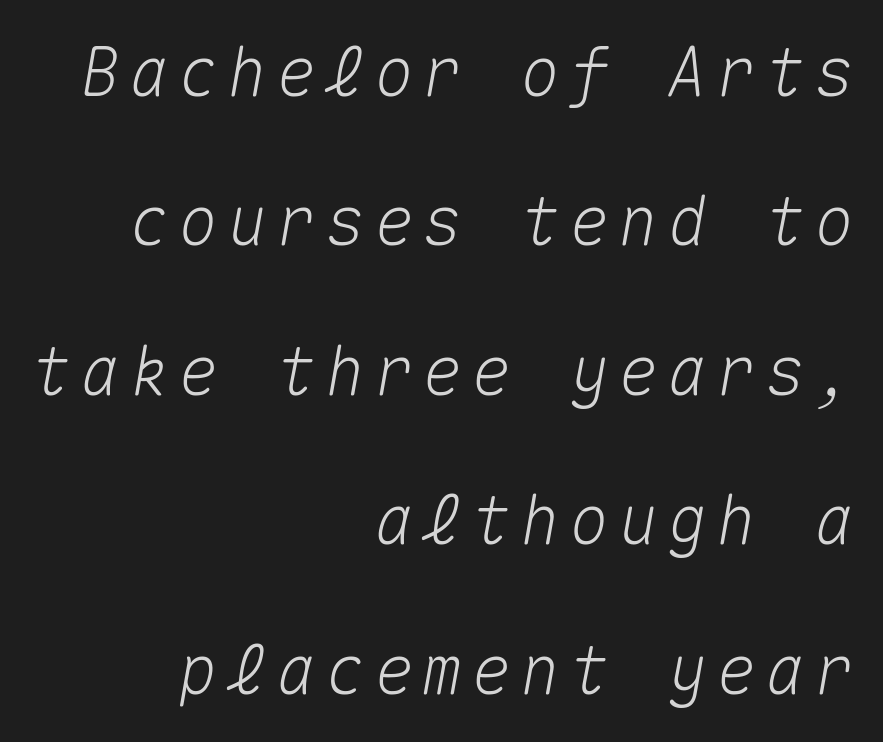
Q: Is the text italic (slanted)? A: Yes, it leans right by about 10 degrees.
Q: Is the text underlined? A: No.
Q: How is the paragraph aligned? A: Right-aligned.
Q: Is the spacing between lines tight, normal or loose? A: Loose.
Q: Width (condensed, normal, or wide)? A: Normal.
Q: Stroke contrast? A: Medium.
Q: x-height? A: Medium.
Q: Monospaced? A: Yes.
